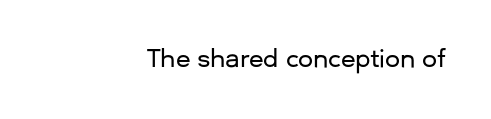
Q: Is the text italic (slanted)? A: No, it is upright.
Q: Is the text underlined? A: No.
Q: How is the paragraph aligned? A: Right-aligned.
Q: Is the spacing between letters normal or unusually wide? A: Normal.
